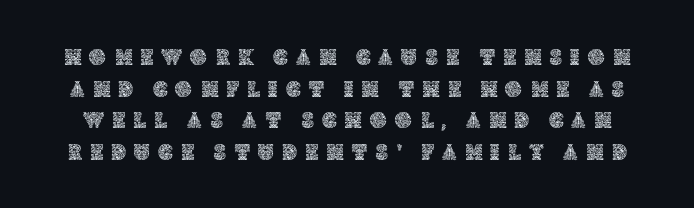
{"italic": "no", "underline": "no", "line_spacing": "normal", "line_spacing_ratio": 1.37, "letter_spacing": "wide", "letter_spacing_em": 0.37, "glyph_px": 23}
